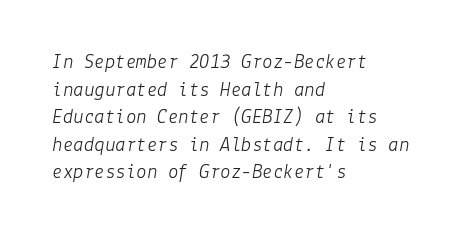
These lines are set flush left with a ragged right edge. The vertical gap from one line to the next is medium. You could call the tracking neutral — neither tight nor loose. Beneath every word, the page is bare.
